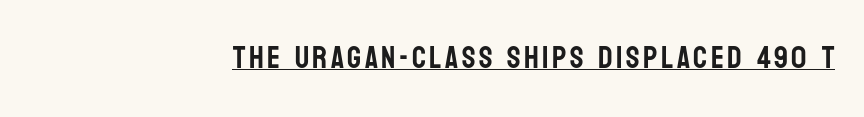
Q: Is the text italic (slanted)? A: No, it is upright.
Q: Is the typeface a serif or a sans-serif typeface? A: Sans-serif.
Q: Is the text underlined? A: Yes.
Q: How is the paragraph aligned? A: Right-aligned.
Q: Width (condensed, normal, or wide)? A: Condensed.
Q: Stroke contrast? A: Low.
Q: x-height? A: Large.
Q: Monospaced? A: No.
